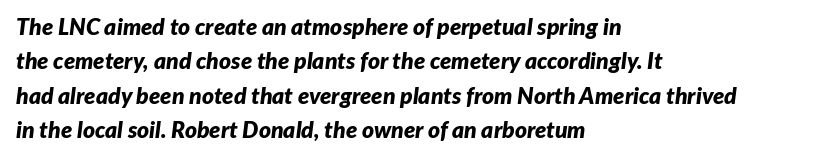
Q: Is the text bold? A: Yes.
Q: Is the text italic (slanted)? A: Yes, it leans right by about 7 degrees.
Q: Is the text underlined? A: No.
Q: How is the paragraph aligned? A: Left-aligned.
Q: Is the spacing between letters normal or unusually wide? A: Normal.
Q: Is the spacing between lines tight, normal or loose? A: Normal.
